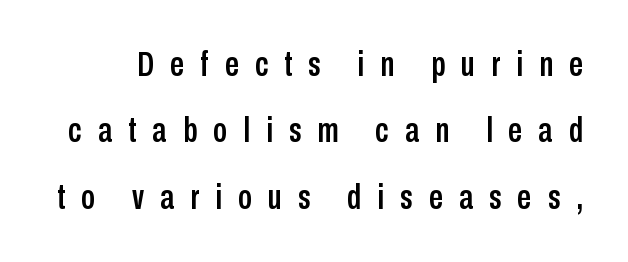
{"serif": "no", "italic": "no", "width": "condensed", "stroke_contrast": "low", "x_height": "medium", "monospaced": "no", "underline": "no", "line_spacing": "loose", "line_spacing_ratio": 1.9, "letter_spacing": "wide", "letter_spacing_em": 0.46, "glyph_px": 35}
